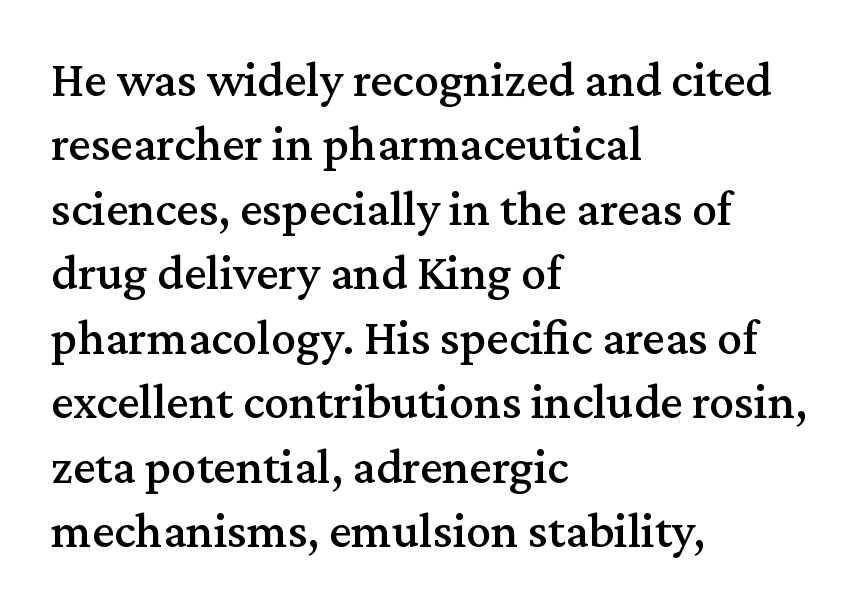
{"serif": "yes", "italic": "no", "width": "normal", "stroke_contrast": "medium", "x_height": "medium", "monospaced": "no", "underline": "no", "align": "left", "line_spacing": "normal", "line_spacing_ratio": 1.29, "letter_spacing": "normal", "letter_spacing_em": 0.0, "glyph_px": 50}
